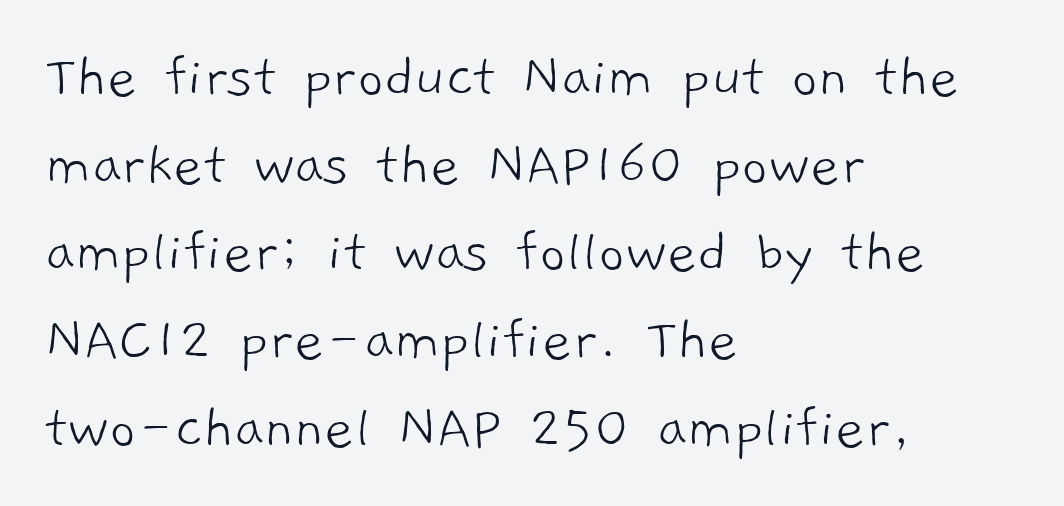
{"serif": "no", "bold": "no", "weight": "light", "width": "normal", "stroke_contrast": "low", "x_height": "medium", "monospaced": "no", "underline": "no", "align": "left", "line_spacing": "normal", "line_spacing_ratio": 1.37, "letter_spacing": "normal", "letter_spacing_em": 0.0, "glyph_px": 64}
